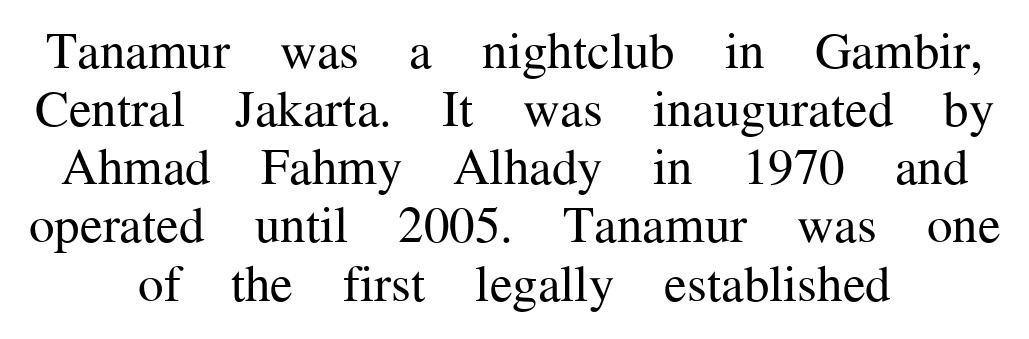
This rendering uses center alignment, leaving both contours irregular but symmetric. When letters stand straight like this, we call the style roman or upright. Weight: not bold — regular or lighter. Each letter's strokes conclude with small projecting serifs. The horizontal fit of the characters is conventional and even.
